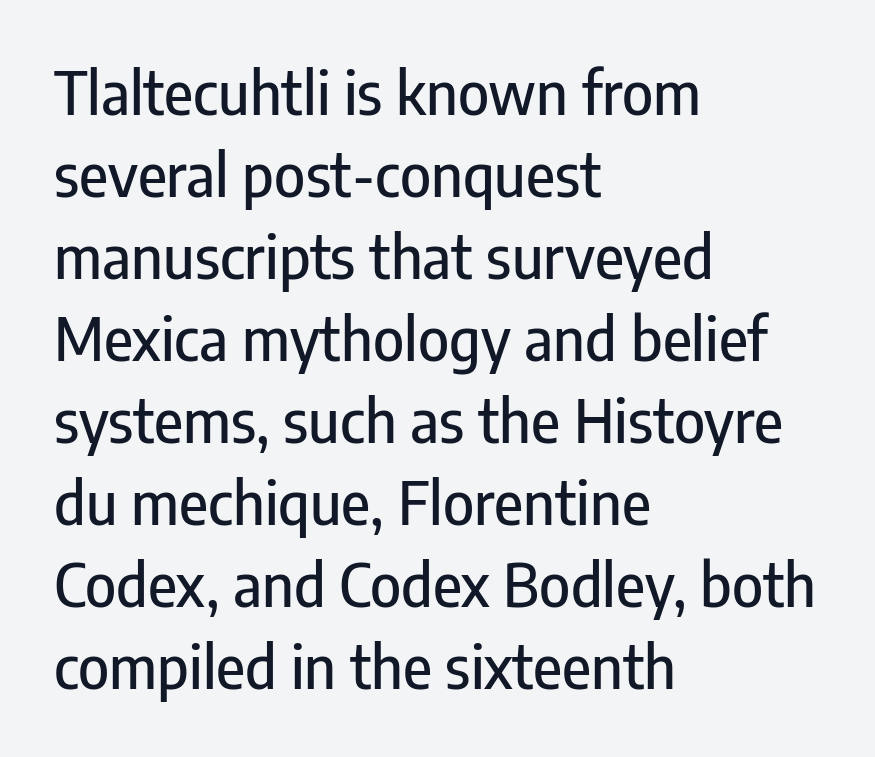
Lines of text with bare space underneath. You could not count columns in this text — the font is proportionally spaced. The gaps between neighbouring characters are ordinary and unremarkable. Honestly, the row spacing looks completely unremarkable. Are there feet on the stems? There aren't — it's a sans. When letters stand straight like this, we call the style roman or upright.
